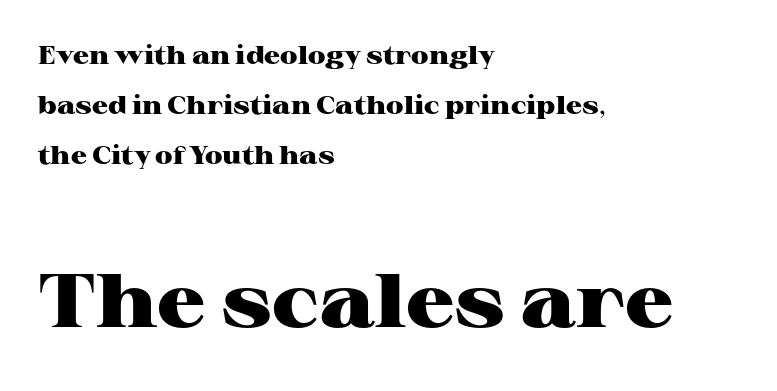
{"serif": "yes", "italic": "no", "bold": "yes", "weight": "heavy", "width": "wide", "stroke_contrast": "high", "x_height": "medium", "monospaced": "no", "underline": "no", "align": "left", "line_spacing": "loose", "line_spacing_ratio": 2.0, "letter_spacing": "normal", "letter_spacing_em": 0.0, "larger_block": "second", "size_ratio": 3.04, "glyph_px": 76}
